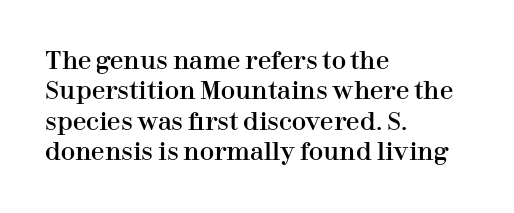
{"italic": "no", "underline": "no", "align": "left", "line_spacing": "normal", "line_spacing_ratio": 1.27, "letter_spacing": "normal", "letter_spacing_em": 0.0, "glyph_px": 24}
